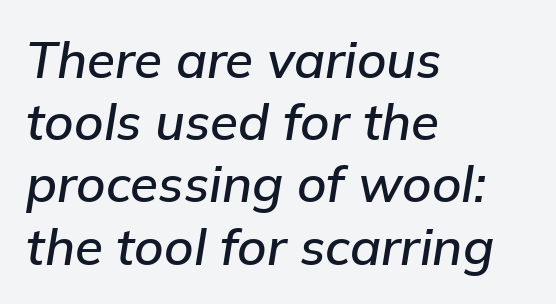
The image shows 51 px text type, italic (leaning right); set left-aligned, line spacing 1.22x, normal letter spacing, not underlined; low stroke contrast and a medium x-height.
